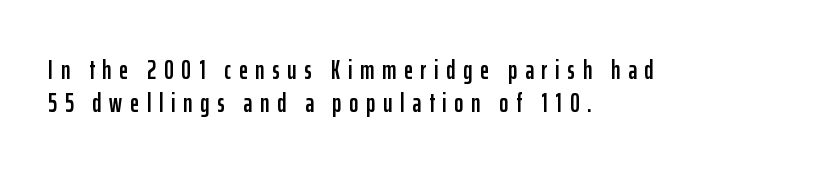
Quick note: not italic, upright. There is plenty of visible air inserted between adjacent glyphs. Bare-footed words on every line. This sample is left-justified, so line endings fall wherever the words run out.
